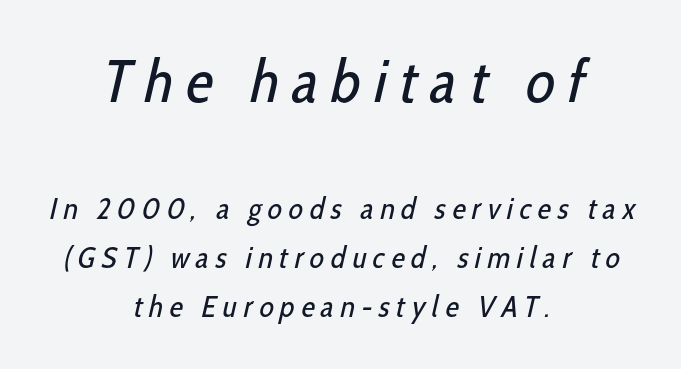
A typesetter would call this heavily tracked-out type. The passage shown stacks its lines at a standard gap. Caption: upper text group enlarged, lower text group reduced. The passage shown is typed in a proportional face where columns would drift. The strip under each line holds only bare page. No letter is thick-stroked: the sample isn't bold.
